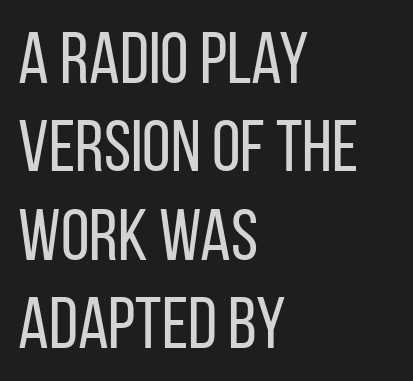
{"serif": "no", "italic": "no", "bold": "no", "weight": "regular", "width": "condensed", "stroke_contrast": "low", "x_height": "large", "monospaced": "no", "underline": "no", "align": "left", "line_spacing_ratio": 1.21, "letter_spacing": "normal", "letter_spacing_em": 0.0, "glyph_px": 73}
